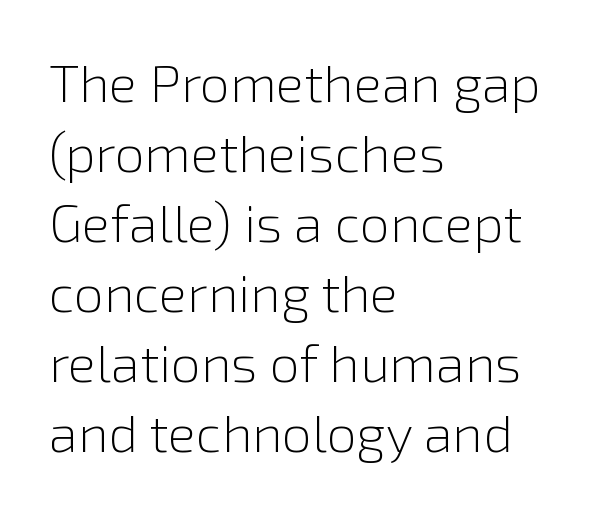
Q: Is the text bold? A: No.
Q: Is the text italic (slanted)? A: No, it is upright.
Q: Is the typeface a serif or a sans-serif typeface? A: Sans-serif.
Q: Is the text underlined? A: No.
Q: How is the paragraph aligned? A: Left-aligned.
Q: Is the spacing between letters normal or unusually wide? A: Normal.
Q: Is the spacing between lines tight, normal or loose? A: Normal.
Q: Width (condensed, normal, or wide)? A: Normal.
Q: x-height? A: Medium.
Q: Monospaced? A: No.
